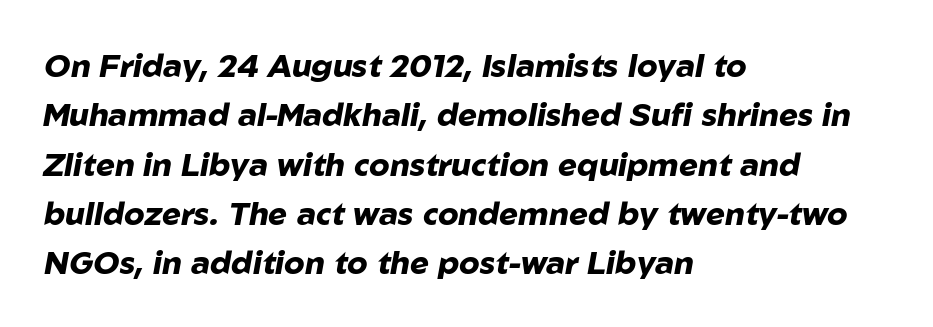
{"italic": "yes", "lean": "right", "slant_degrees": 10, "bold": "yes", "weight": "heavy", "width": "normal", "stroke_contrast": "low", "x_height": "medium", "monospaced": "no", "underline": "no", "align": "left", "line_spacing": "normal", "line_spacing_ratio": 1.54, "letter_spacing": "normal", "letter_spacing_em": 0.0, "glyph_px": 32}
